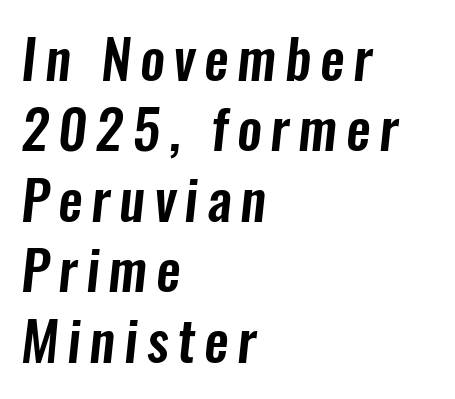
Q: Is the typeface a serif or a sans-serif typeface? A: Sans-serif.
Q: Is the text underlined? A: No.
Q: How is the paragraph aligned? A: Left-aligned.
Q: Is the spacing between lines tight, normal or loose? A: Normal.
Q: Width (condensed, normal, or wide)? A: Condensed.
Q: Stroke contrast? A: Low.
Q: x-height? A: Medium.
Q: Monospaced? A: No.
